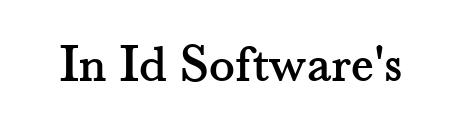
{"serif": "yes", "italic": "no", "width": "normal", "stroke_contrast": "medium", "x_height": "small", "monospaced": "no", "underline": "no", "letter_spacing": "normal", "letter_spacing_em": 0.0, "glyph_px": 54}
